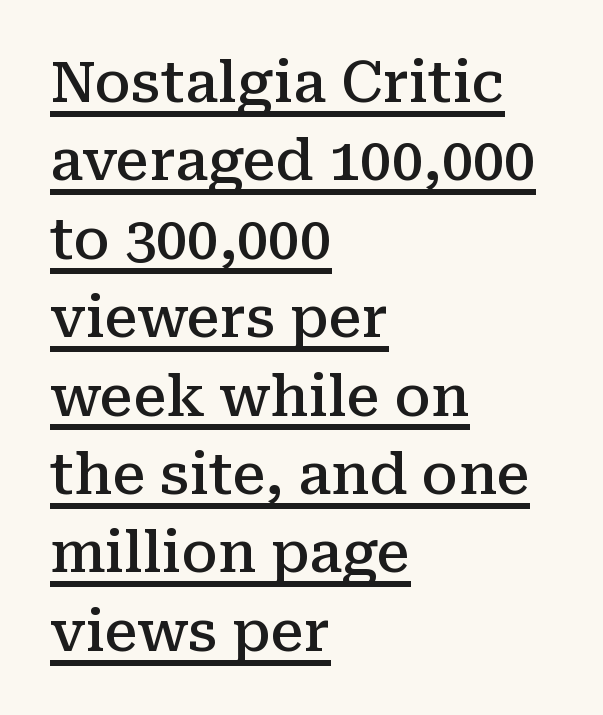
The image shows 56 px semibold serif type, upright; set left-aligned, normal line spacing (1.4x), normal letter spacing, underlined; medium stroke contrast and a medium x-height.
